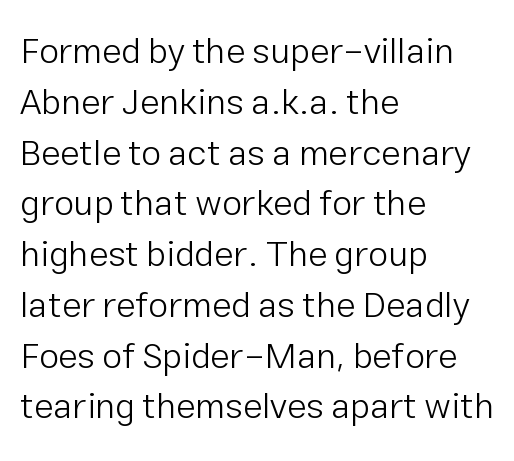
Q: Is the text bold? A: No.
Q: Is the text italic (slanted)? A: No, it is upright.
Q: Is the typeface a serif or a sans-serif typeface? A: Sans-serif.
Q: Is the text underlined? A: No.
Q: How is the paragraph aligned? A: Left-aligned.
Q: Is the spacing between letters normal or unusually wide? A: Normal.
Q: Is the spacing between lines tight, normal or loose? A: Normal.
Q: Width (condensed, normal, or wide)? A: Normal.
Q: Stroke contrast? A: Low.
Q: x-height? A: Medium.
Q: Monospaced? A: No.
